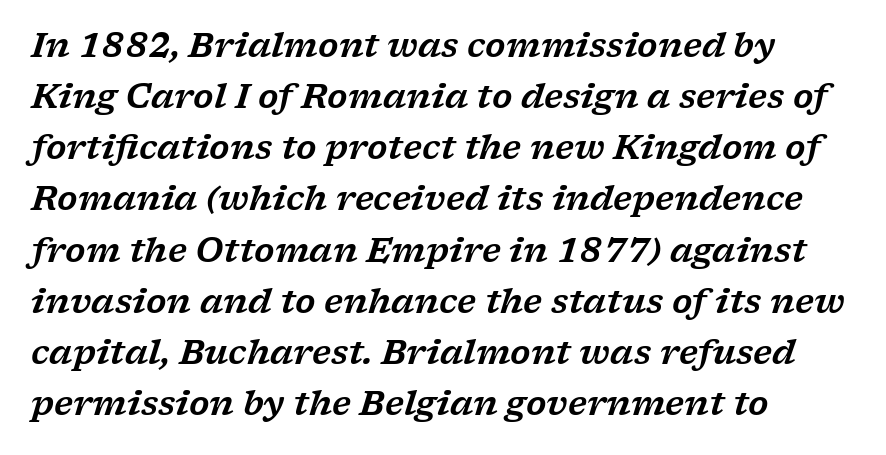
{"serif": "yes", "italic": "yes", "lean": "right", "slant_degrees": 17, "width": "wide", "stroke_contrast": "low", "x_height": "medium", "monospaced": "no", "underline": "no", "align": "left", "line_spacing": "normal", "line_spacing_ratio": 1.55, "letter_spacing": "normal", "letter_spacing_em": 0.0, "glyph_px": 33}
